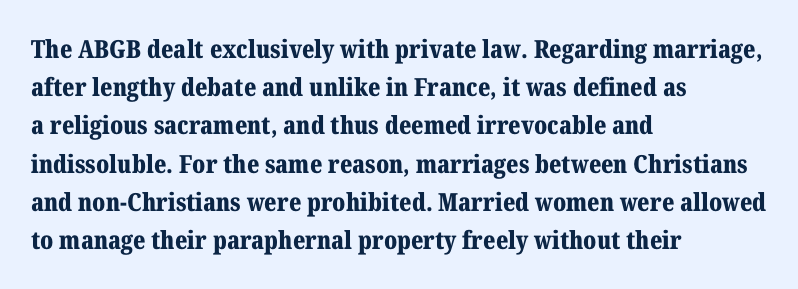
Lines of text with bare space underneath. Quick note: interline space is typical. The line texture is even and compact thanks to regular tracking. The letters stand straight up with perfectly vertical stems. I'd describe the lettering as bold — thick and assertive.
